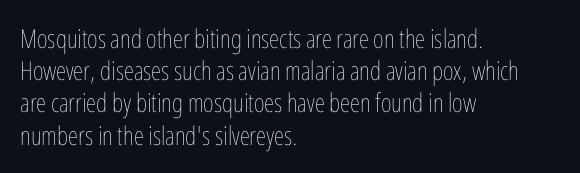
The image shows 26 px text type, upright; set left-aligned, line spacing 1.24x, normal letter spacing, not underlined.
